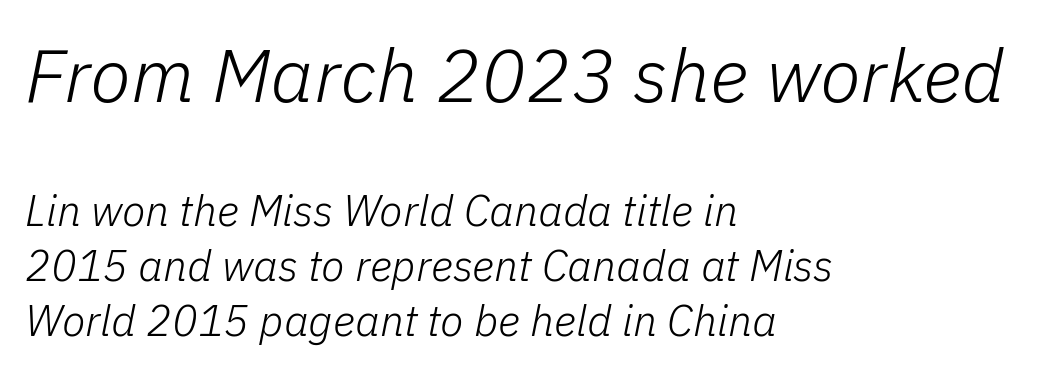
The image shows 75 px light type, italic (leaning right); set left-aligned, normal line spacing (1.28x), normal letter spacing, not underlined; the first (top) block is 1.74x larger; low stroke contrast and a medium x-height.
